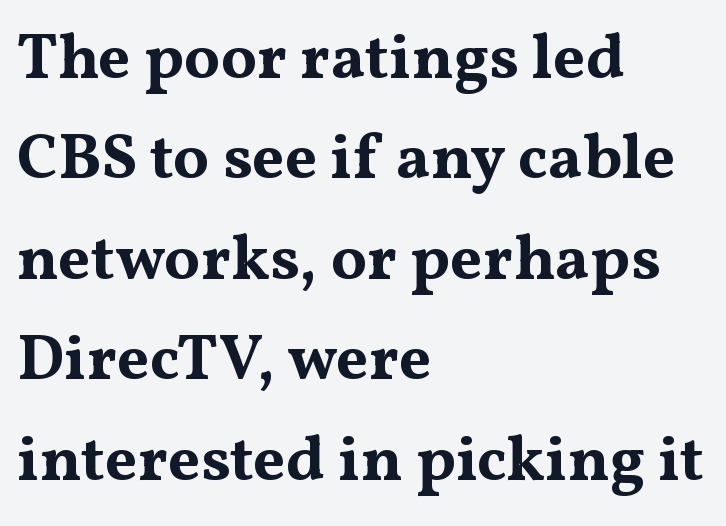
Q: Is the text bold? A: Yes.
Q: Is the text italic (slanted)? A: No, it is upright.
Q: Is the typeface a serif or a sans-serif typeface? A: Serif.
Q: Is the text underlined? A: No.
Q: How is the paragraph aligned? A: Left-aligned.
Q: Is the spacing between letters normal or unusually wide? A: Normal.
Q: Is the spacing between lines tight, normal or loose? A: Normal.
Q: Width (condensed, normal, or wide)? A: Wide.
Q: Stroke contrast? A: Medium.
Q: x-height? A: Medium.
Q: Monospaced? A: No.
